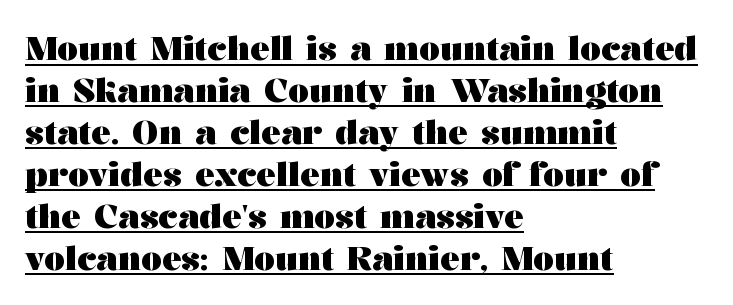
The image shows 33 px heavy, wide serif type, upright; set left-aligned, normal line spacing (1.27x), normal letter spacing, underlined; medium stroke contrast and a medium x-height.
